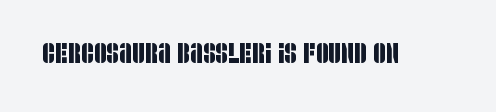
The image shows 28 px condensed sans-serif type; set normal letter spacing, not underlined; low stroke contrast and a large x-height.
